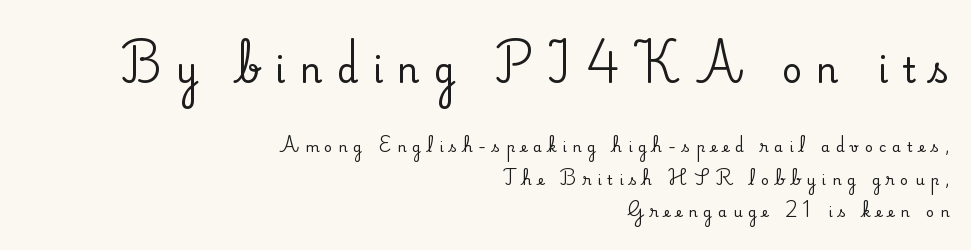
Q: Is the text italic (slanted)? A: No, it is upright.
Q: Is the typeface a serif or a sans-serif typeface? A: Serif.
Q: Is the text underlined? A: No.
Q: How is the paragraph aligned? A: Right-aligned.
Q: Is the spacing between letters normal or unusually wide? A: Unusually wide.
Q: Is the spacing between lines tight, normal or loose? A: Loose.
Q: Which block of text is set in a larger size, the first (top) or the second (bottom)? A: The first (top) one.
Q: Width (condensed, normal, or wide)? A: Normal.
Q: Stroke contrast? A: Medium.
Q: x-height? A: Small.
Q: Monospaced? A: No.
